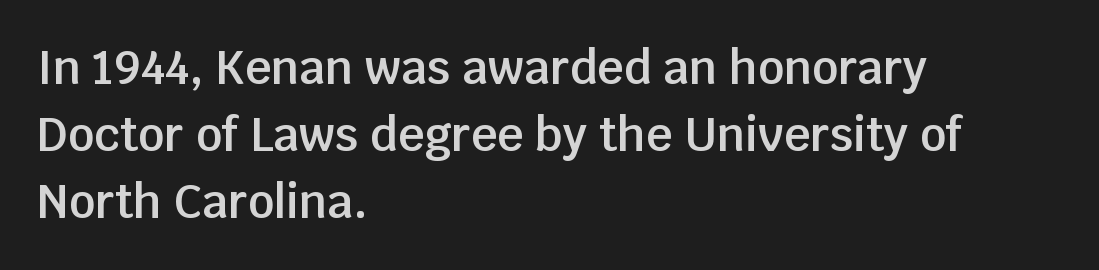
{"serif": "no", "italic": "no", "bold": "semi", "weight": "semibold", "width": "normal", "stroke_contrast": "low", "x_height": "large", "monospaced": "no", "underline": "no", "align": "left", "line_spacing": "normal", "line_spacing_ratio": 1.46, "letter_spacing": "normal", "letter_spacing_em": 0.0, "glyph_px": 46}
